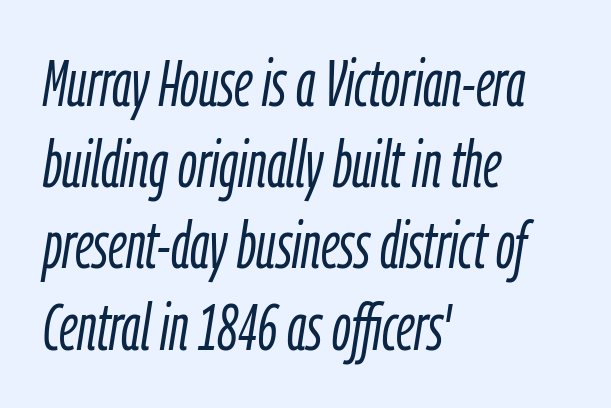
The image shows 65 px light, condensed type, italic (leaning right); set left-aligned, normal line spacing (1.25x), normal letter spacing, not underlined; low stroke contrast and a medium x-height.
